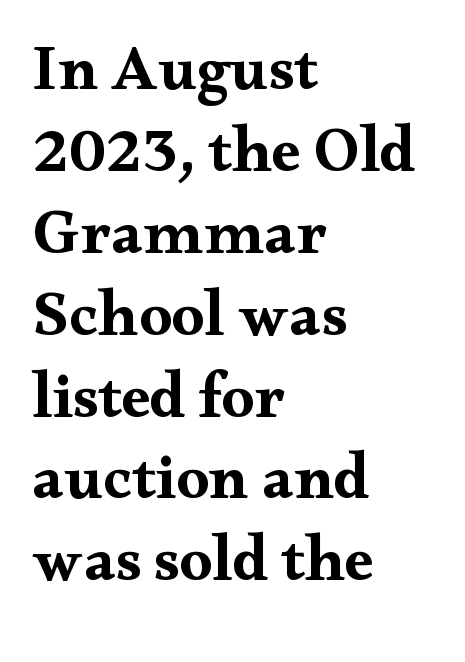
{"serif": "yes", "italic": "no", "bold": "yes", "weight": "bold", "width": "wide", "stroke_contrast": "medium", "x_height": "small", "monospaced": "no", "underline": "no", "align": "left", "line_spacing": "normal", "line_spacing_ratio": 1.26, "letter_spacing": "normal", "letter_spacing_em": 0.0, "glyph_px": 65}
